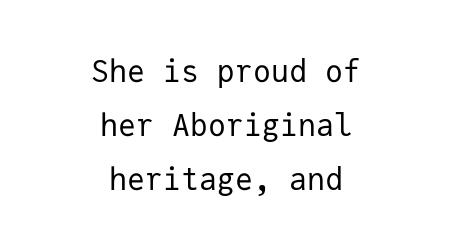
Clear beneath every line of the passage. Is this a fixed-width face? Yes — each glyph sits in an identical cell. The font's upright variant was chosen for this text. Inter-character spacing is left at the font's built-in metrics. The setting favours the middle, as headings and verse often do. Each stroke keeps to a modest, everyday thickness or less.
